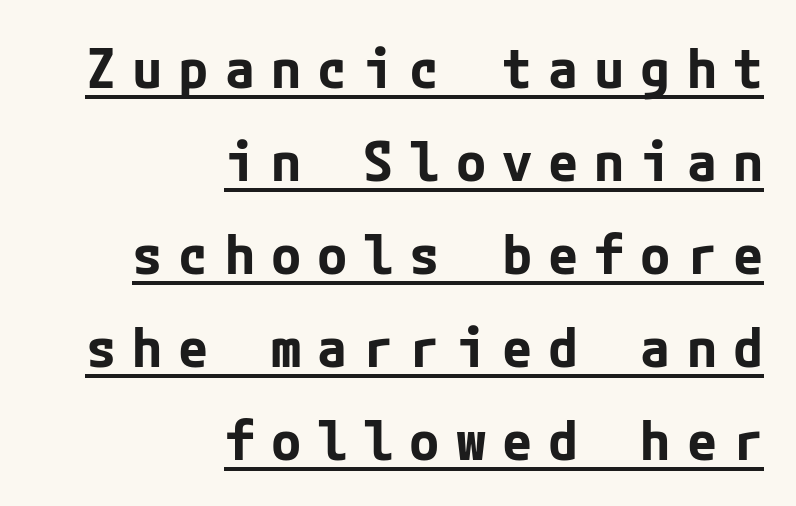
{"serif": "no", "italic": "no", "bold": "yes", "weight": "bold", "width": "normal", "stroke_contrast": "low", "x_height": "medium", "underline": "yes", "align": "right", "line_spacing": "normal", "line_spacing_ratio": 1.69, "letter_spacing": "wide", "letter_spacing_em": 0.29, "glyph_px": 55}
